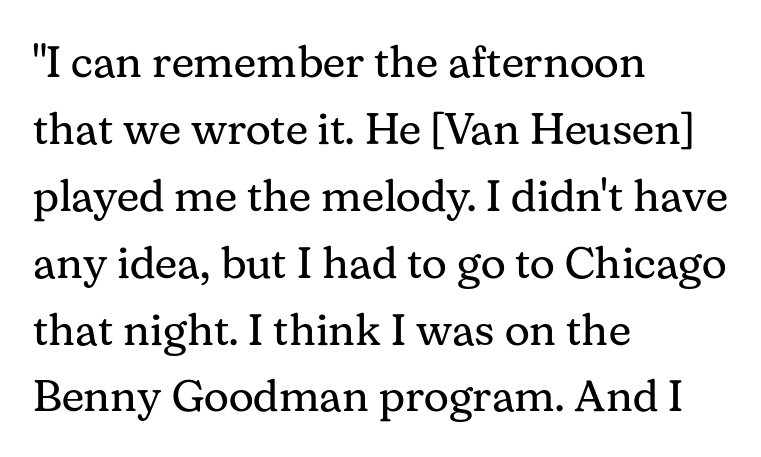
Q: Is the text bold? A: No.
Q: Is the text italic (slanted)? A: No, it is upright.
Q: Is the typeface a serif or a sans-serif typeface? A: Serif.
Q: Is the text underlined? A: No.
Q: How is the paragraph aligned? A: Left-aligned.
Q: Is the spacing between letters normal or unusually wide? A: Normal.
Q: Is the spacing between lines tight, normal or loose? A: Normal.
Q: Width (condensed, normal, or wide)? A: Normal.
Q: Stroke contrast? A: Medium.
Q: x-height? A: Medium.
Q: Monospaced? A: No.
